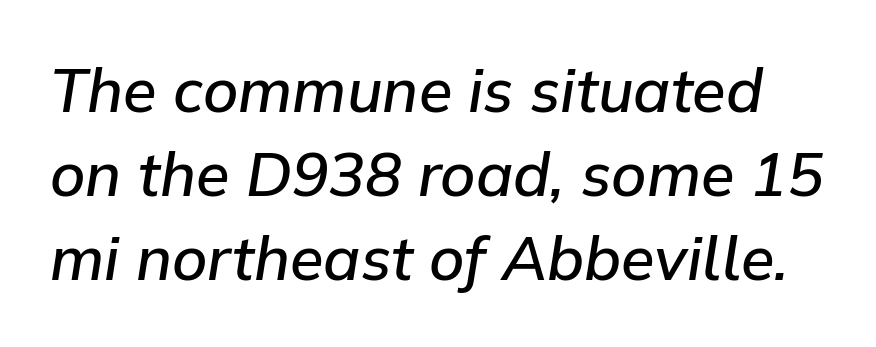
The image shows 61 px semibold type, italic (leaning right); set normal line spacing (1.38x), normal letter spacing, not underlined; low stroke contrast and a medium x-height.
